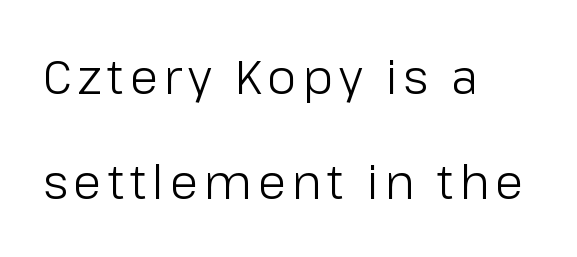
Honestly, there is no underline to notice here at all. A sans-serif font was chosen for this passage. These lines were composed using upright roman letters. Successive baselines arrive slowly, with a big drop between each. The letters advance in unequal steps, a hallmark of proportional type.
